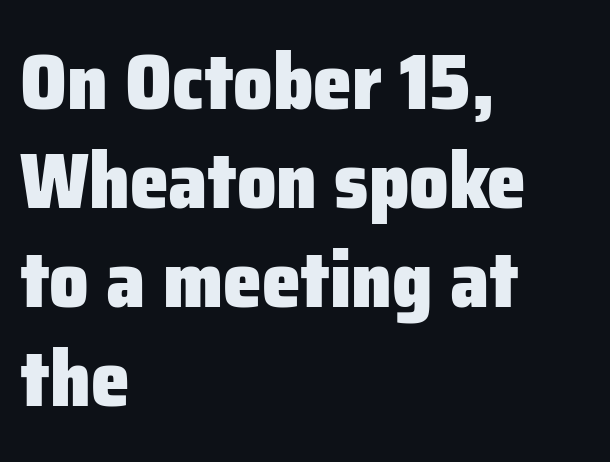
Q: Is the text bold? A: Yes.
Q: Is the text italic (slanted)? A: No, it is upright.
Q: Is the typeface a serif or a sans-serif typeface? A: Sans-serif.
Q: Is the text underlined? A: No.
Q: How is the paragraph aligned? A: Left-aligned.
Q: Is the spacing between letters normal or unusually wide? A: Normal.
Q: Is the spacing between lines tight, normal or loose? A: Normal.
Q: Width (condensed, normal, or wide)? A: Normal.
Q: Stroke contrast? A: Low.
Q: x-height? A: Medium.
Q: Monospaced? A: No.
